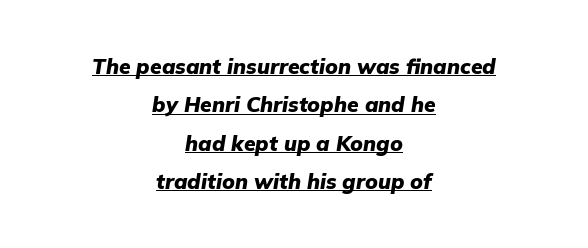
{"italic": "yes", "lean": "right", "slant_degrees": 9, "bold": "yes", "underline": "yes", "align": "center", "line_spacing_ratio": 1.83, "letter_spacing": "normal", "letter_spacing_em": 0.0, "glyph_px": 21}
